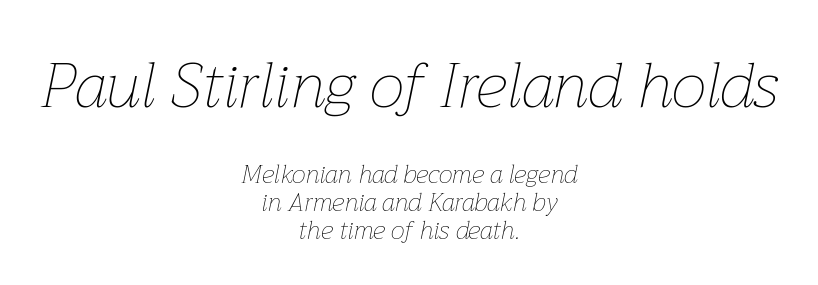
{"italic": "yes", "lean": "right", "slant_degrees": 12, "bold": "no", "weight": "thin", "width": "normal", "stroke_contrast": "low", "x_height": "medium", "monospaced": "no", "underline": "no", "align": "center", "line_spacing": "tight", "line_spacing_ratio": 1.13, "letter_spacing": "normal", "letter_spacing_em": 0.0, "larger_block": "first", "size_ratio": 2.52, "glyph_px": 63}
